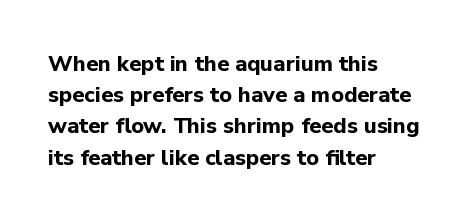
{"italic": "no", "bold": "yes", "underline": "no", "align": "left", "line_spacing": "normal", "line_spacing_ratio": 1.42, "letter_spacing": "normal", "letter_spacing_em": 0.0, "glyph_px": 22}
